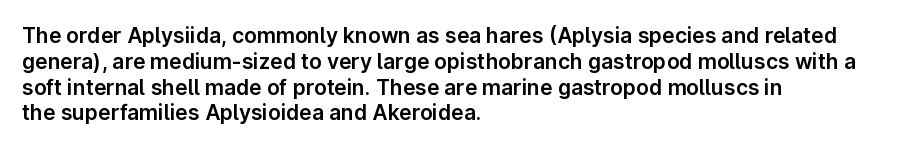
The image shows 21 px text type, upright; set left-aligned, line spacing 1.23x, normal letter spacing, not underlined.
